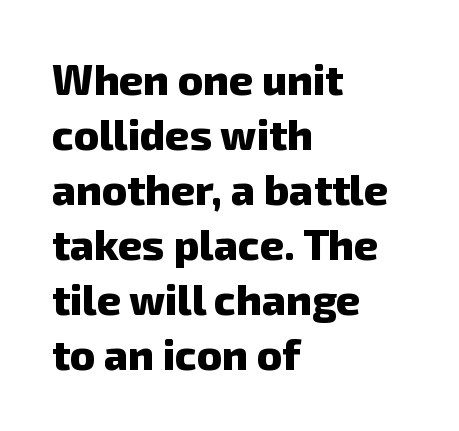
{"serif": "no", "bold": "yes", "weight": "heavy", "width": "normal", "stroke_contrast": "low", "x_height": "medium", "monospaced": "no", "underline": "no", "align": "left", "line_spacing": "normal", "line_spacing_ratio": 1.31, "letter_spacing": "normal", "letter_spacing_em": 0.0, "glyph_px": 42}
